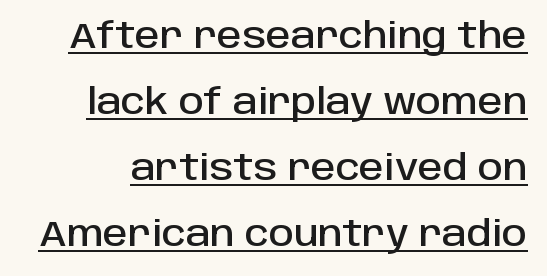
Q: Is the text italic (slanted)? A: No, it is upright.
Q: Is the typeface a serif or a sans-serif typeface? A: Sans-serif.
Q: Is the text underlined? A: Yes.
Q: Is the spacing between letters normal or unusually wide? A: Normal.
Q: Width (condensed, normal, or wide)? A: Normal.
Q: Stroke contrast? A: Low.
Q: x-height? A: Large.
Q: Monospaced? A: No.
